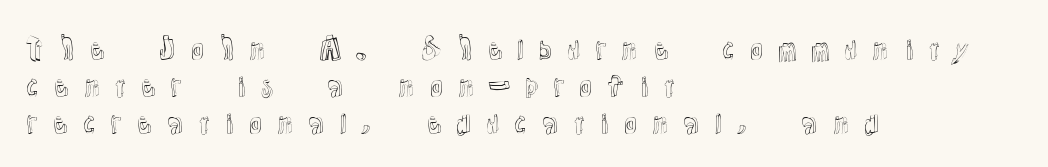
{"italic": "no", "width": "normal", "x_height": "medium", "monospaced": "no", "underline": "no", "align": "left", "line_spacing": "normal", "line_spacing_ratio": 1.33, "letter_spacing": "wide", "letter_spacing_em": 0.4, "glyph_px": 28}
